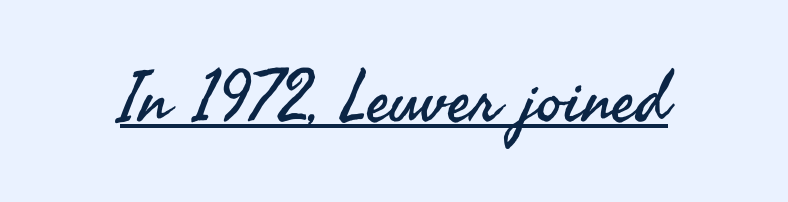
Regarding serifs, this sample does without them. The lettering is marked with a stroke running underneath it. Nothing heavy about these letters — not bold at all. Do the characters align in a grid? No, the font is proportional.
